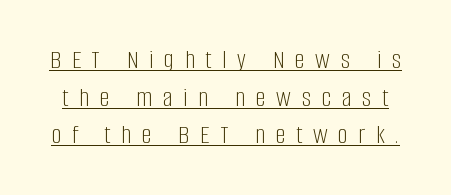
{"serif": "no", "italic": "no", "bold": "no", "weight": "light", "width": "condensed", "stroke_contrast": "low", "x_height": "large", "monospaced": "no", "underline": "yes", "line_spacing": "normal", "line_spacing_ratio": 1.34, "letter_spacing": "wide", "letter_spacing_em": 0.38, "glyph_px": 28}
